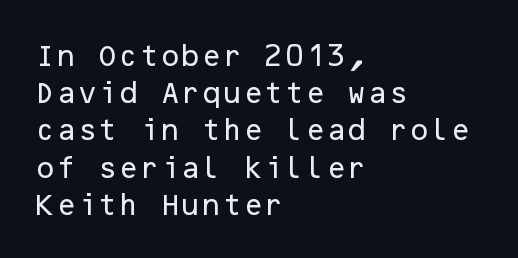
Interline gaps are of average width in this sample. The letters stand upright; this is a roman face. The face used here is rendered with its standard letterfit. Leftover space on each line is placed entirely after the last word. Beneath every word, the page is bare.
